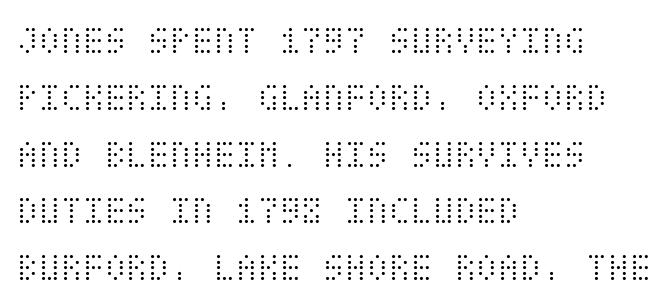
The image shows 40 px light, condensed type, upright; set left-aligned, normal line spacing (1.42x), normal letter spacing, not underlined; medium stroke contrast and a large x-height.
